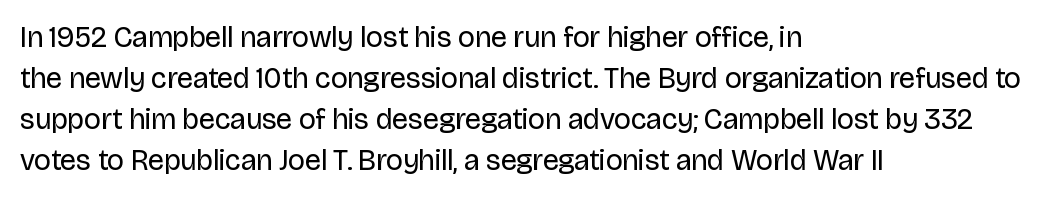
Q: Is the text bold? A: No.
Q: Is the text italic (slanted)? A: No, it is upright.
Q: Is the typeface a serif or a sans-serif typeface? A: Sans-serif.
Q: Is the text underlined? A: No.
Q: How is the paragraph aligned? A: Left-aligned.
Q: Is the spacing between letters normal or unusually wide? A: Normal.
Q: Is the spacing between lines tight, normal or loose? A: Normal.
Q: Width (condensed, normal, or wide)? A: Normal.
Q: Stroke contrast? A: Low.
Q: x-height? A: Large.
Q: Monospaced? A: No.
